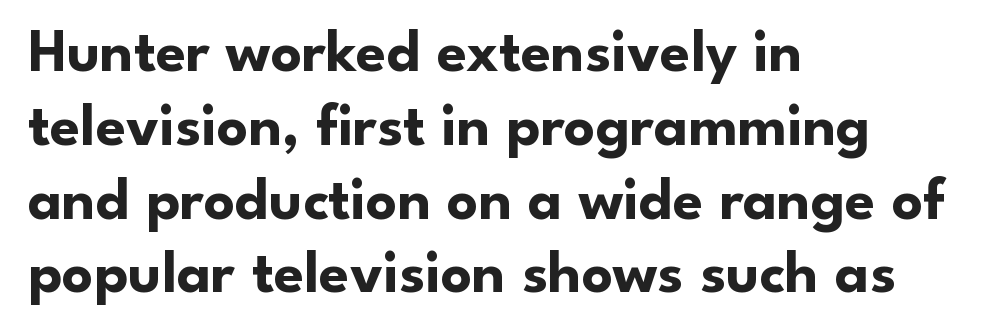
Nobody drew a line under any word here. The ragged edge is on the right, which tells us the setting is flush left. Is the type bold? Yes — the strokes are clearly thick and heavy. You could not count columns in this text — the font is proportionally spaced. There is no visible air inserted between adjacent glyphs.
